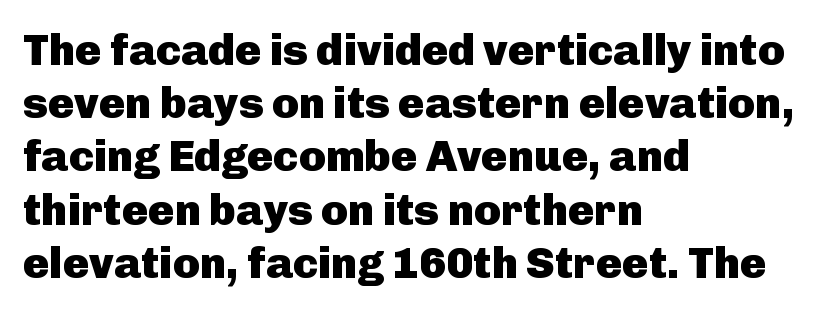
Q: Is the text bold? A: Yes.
Q: Is the text italic (slanted)? A: No, it is upright.
Q: Is the typeface a serif or a sans-serif typeface? A: Sans-serif.
Q: Is the text underlined? A: No.
Q: How is the paragraph aligned? A: Left-aligned.
Q: Is the spacing between letters normal or unusually wide? A: Normal.
Q: Width (condensed, normal, or wide)? A: Normal.
Q: Stroke contrast? A: Low.
Q: x-height? A: Medium.
Q: Monospaced? A: No.
